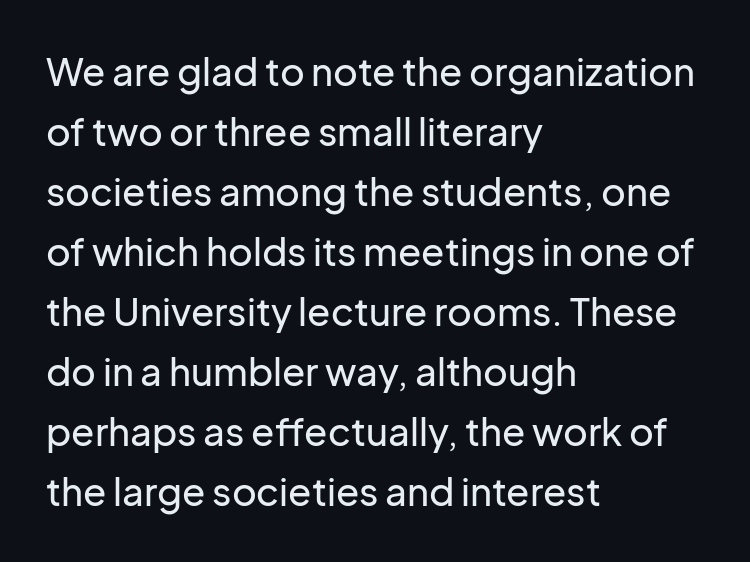
The designer went with a sans here, leaving each stem footless. Horizontal bands of white between lines are of average thickness. A typesetter would call this proportional, since set widths differ per character. A student would call this left alignment; a typographer would say flush left, rag right. Honestly, the letter spacing is just normal — you wouldn't notice it.
